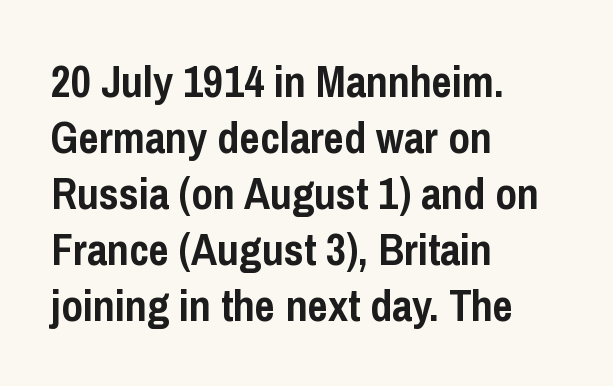
Q: Is the text bold? A: Yes.
Q: Is the text italic (slanted)? A: No, it is upright.
Q: Is the typeface a serif or a sans-serif typeface? A: Sans-serif.
Q: Is the text underlined? A: No.
Q: How is the paragraph aligned? A: Left-aligned.
Q: Is the spacing between letters normal or unusually wide? A: Normal.
Q: Is the spacing between lines tight, normal or loose? A: Normal.
Q: Width (condensed, normal, or wide)? A: Condensed.
Q: Stroke contrast? A: Low.
Q: x-height? A: Medium.
Q: Monospaced? A: No.
